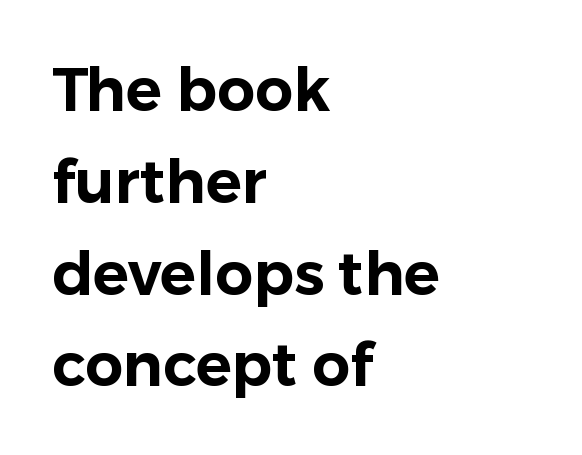
The image shows 60 px sans-serif type, upright; set left-aligned, normal line spacing (1.53x), normal letter spacing, not underlined; low stroke contrast and a medium x-height.
